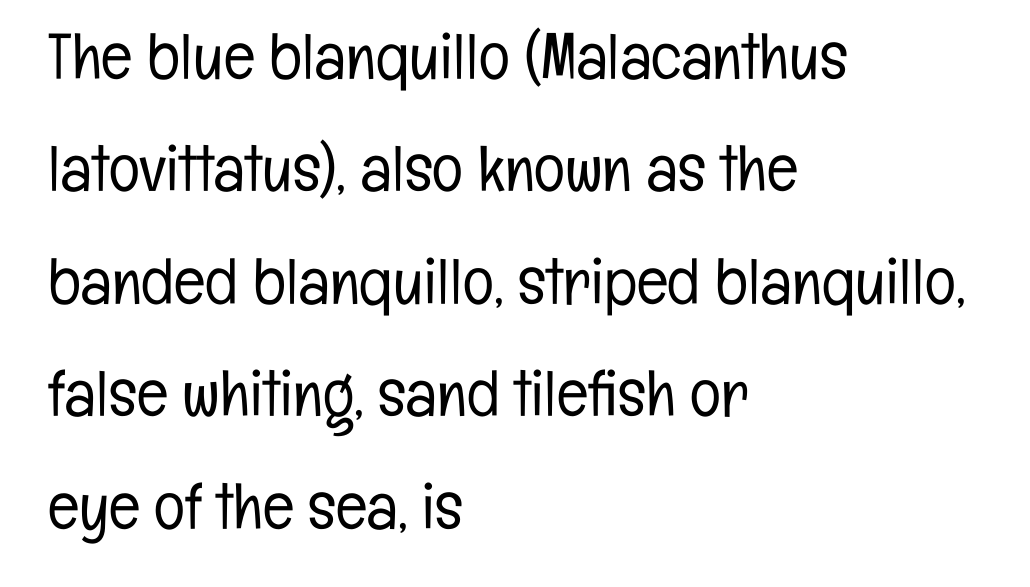
Q: Is the text bold? A: No.
Q: Is the text italic (slanted)? A: No, it is upright.
Q: Is the typeface a serif or a sans-serif typeface? A: Sans-serif.
Q: Is the text underlined? A: No.
Q: How is the paragraph aligned? A: Left-aligned.
Q: Is the spacing between letters normal or unusually wide? A: Normal.
Q: Width (condensed, normal, or wide)? A: Condensed.
Q: Stroke contrast? A: Low.
Q: x-height? A: Medium.
Q: Monospaced? A: No.
